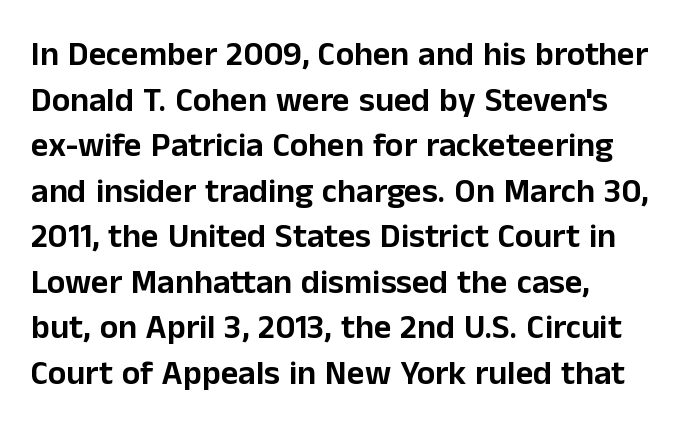
{"serif": "no", "italic": "no", "width": "normal", "stroke_contrast": "low", "x_height": "medium", "monospaced": "no", "underline": "no", "line_spacing": "normal", "line_spacing_ratio": 1.34, "letter_spacing": "normal", "letter_spacing_em": 0.0, "glyph_px": 34}
